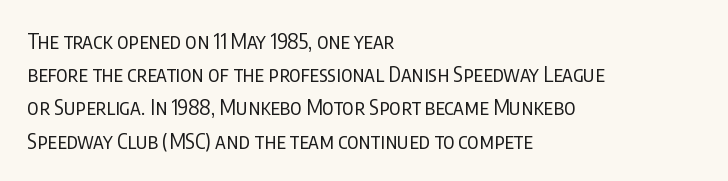
The image shows 21 px text type, upright; set left-aligned, normal line spacing (1.58x), normal letter spacing, not underlined.
